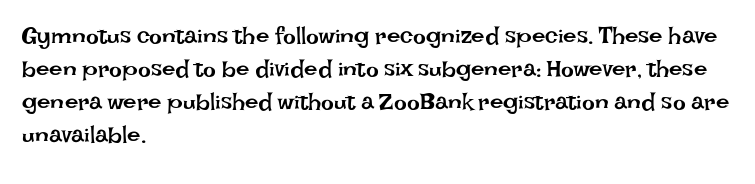
{"italic": "no", "bold": "no", "underline": "no", "align": "left", "line_spacing": "normal", "line_spacing_ratio": 1.38, "letter_spacing": "normal", "letter_spacing_em": 0.0, "glyph_px": 24}
